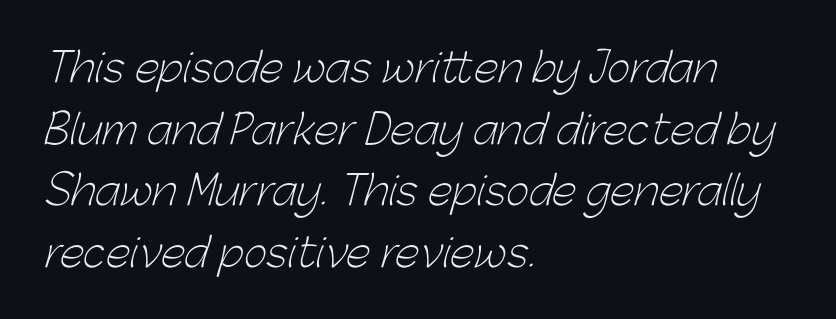
The image shows 40 px light sans-serif type; set left-aligned, normal line spacing (1.54x), normal letter spacing, not underlined; low stroke contrast and a medium x-height.
